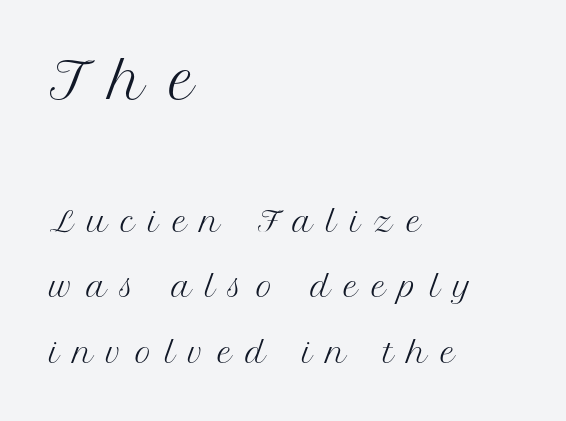
{"serif": "yes", "bold": "no", "weight": "regular", "width": "normal", "stroke_contrast": "medium", "x_height": "medium", "monospaced": "no", "underline": "no", "align": "left", "line_spacing": "loose", "line_spacing_ratio": 2.34, "letter_spacing": "wide", "letter_spacing_em": 0.48, "larger_block": "first", "size_ratio": 1.75, "glyph_px": 49}
